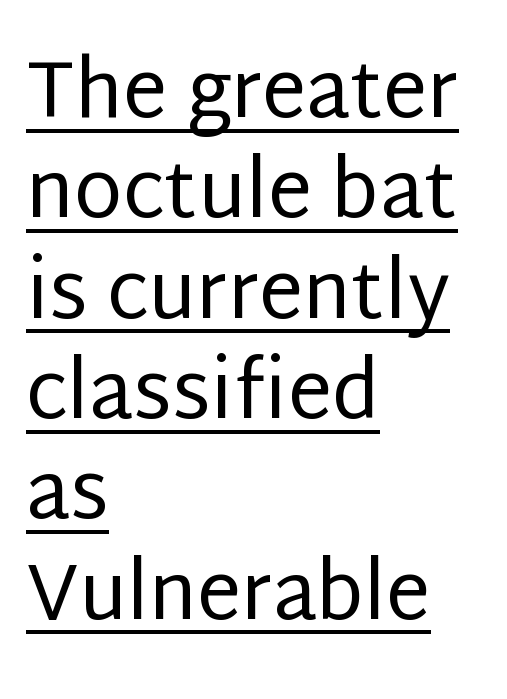
The image shows 79 px regular-weight sans-serif type, upright; set left-aligned, normal line spacing (1.27x), normal letter spacing, underlined; low stroke contrast and a large x-height.
